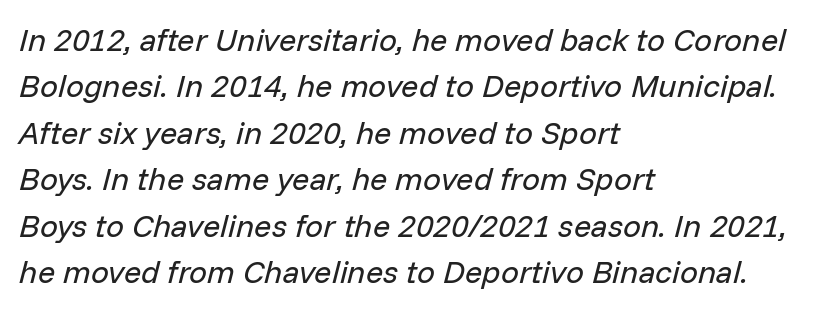
{"italic": "yes", "lean": "right", "slant_degrees": 14, "bold": "no", "weight": "regular", "width": "normal", "stroke_contrast": "low", "x_height": "medium", "monospaced": "no", "underline": "no", "align": "left", "line_spacing": "normal", "line_spacing_ratio": 1.45, "letter_spacing": "normal", "letter_spacing_em": 0.0, "glyph_px": 32}
